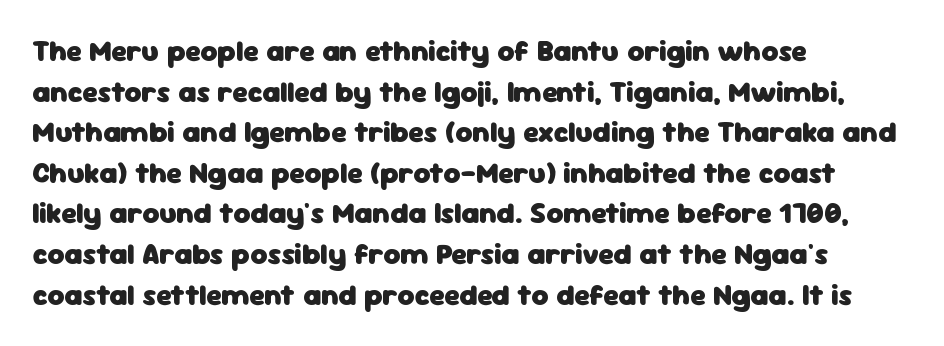
The image shows 29 px heavy sans-serif type, upright; set left-aligned, normal line spacing (1.4x), normal letter spacing, not underlined; low stroke contrast and a medium x-height.
